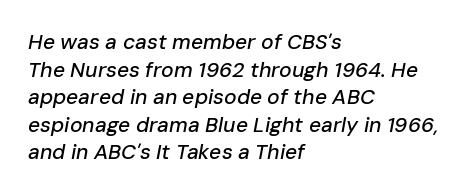
The image shows 21 px text type, italic (leaning right); set left-aligned, normal line spacing (1.31x), normal letter spacing, not underlined.
